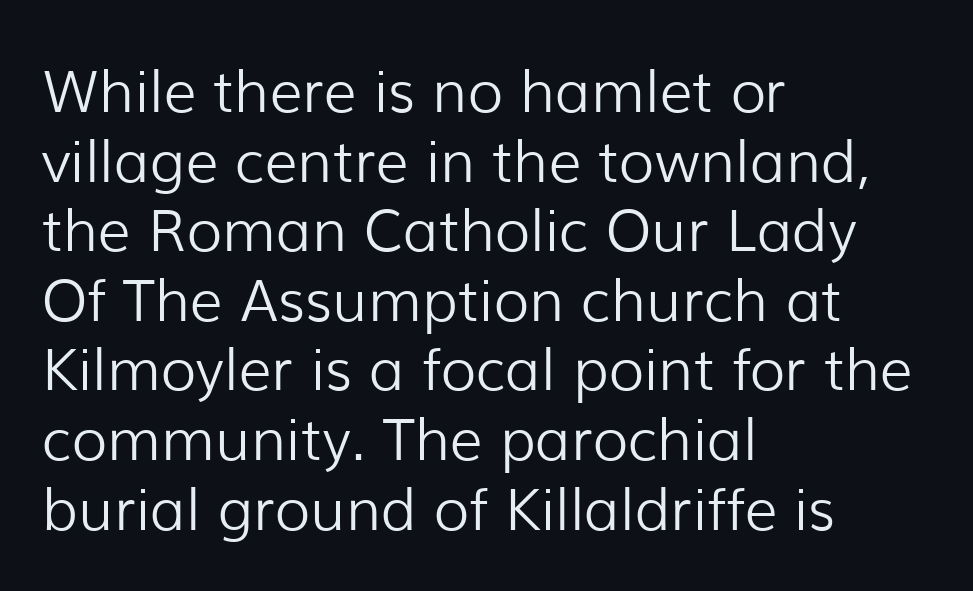
The image shows 58 px light sans-serif type, upright; set left-aligned, line spacing 1.2x, normal letter spacing, not underlined; low stroke contrast and a medium x-height.
